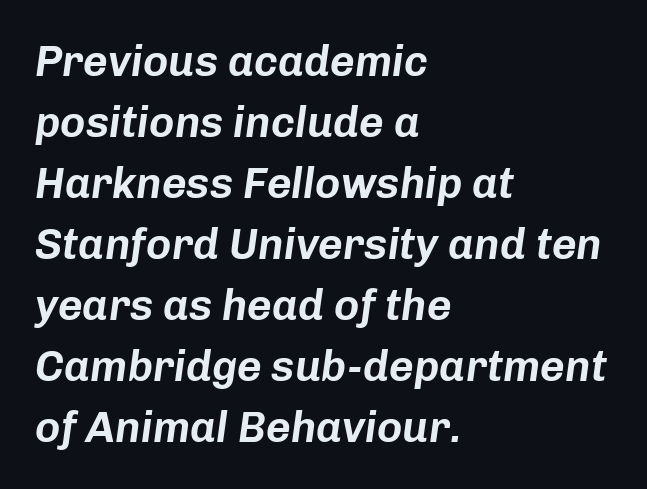
The lettering tilts uniformly, giving the passage an italic look. The paragraph has a hard left edge and a soft right edge. This sample has the flowing, uneven cadence of proportional lettering. Baseline-to-baseline distance is the conventional proportion of letter height.
